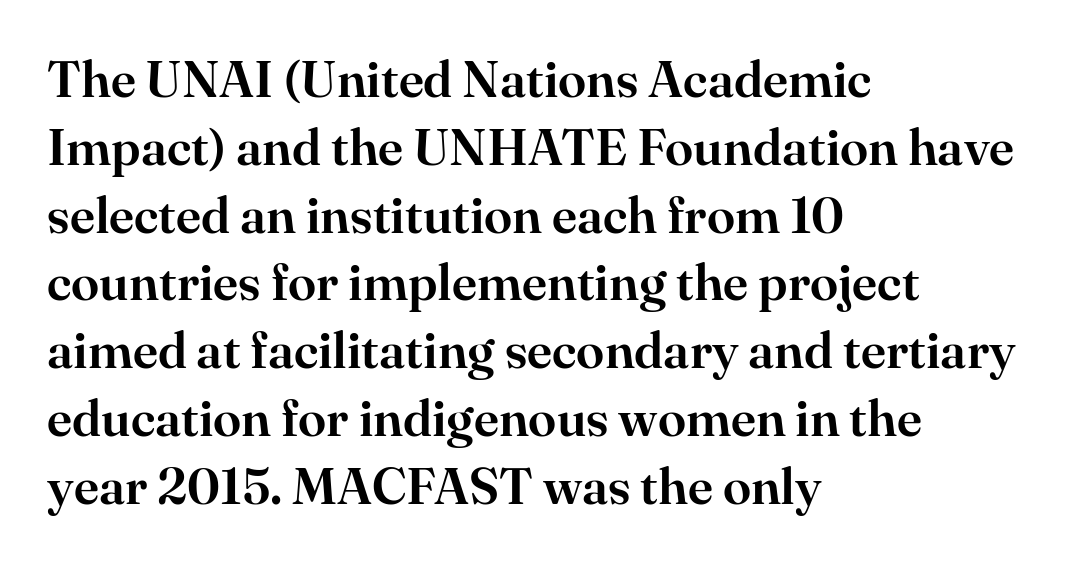
Q: Is the text italic (slanted)? A: No, it is upright.
Q: Is the typeface a serif or a sans-serif typeface? A: Serif.
Q: Is the text underlined? A: No.
Q: How is the paragraph aligned? A: Left-aligned.
Q: Is the spacing between letters normal or unusually wide? A: Normal.
Q: Is the spacing between lines tight, normal or loose? A: Normal.
Q: Width (condensed, normal, or wide)? A: Normal.
Q: Stroke contrast? A: High.
Q: x-height? A: Small.
Q: Monospaced? A: No.
